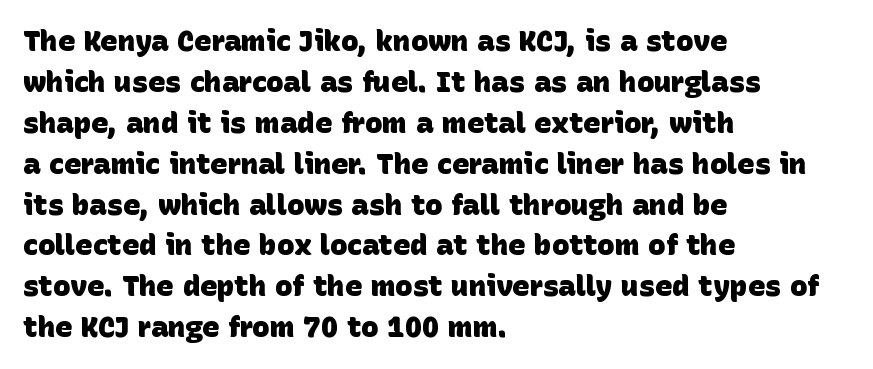
{"serif": "no", "bold": "yes", "weight": "heavy", "width": "normal", "stroke_contrast": "low", "x_height": "large", "monospaced": "no", "underline": "no", "align": "left", "line_spacing": "normal", "line_spacing_ratio": 1.41, "letter_spacing": "normal", "letter_spacing_em": 0.0, "glyph_px": 29}
